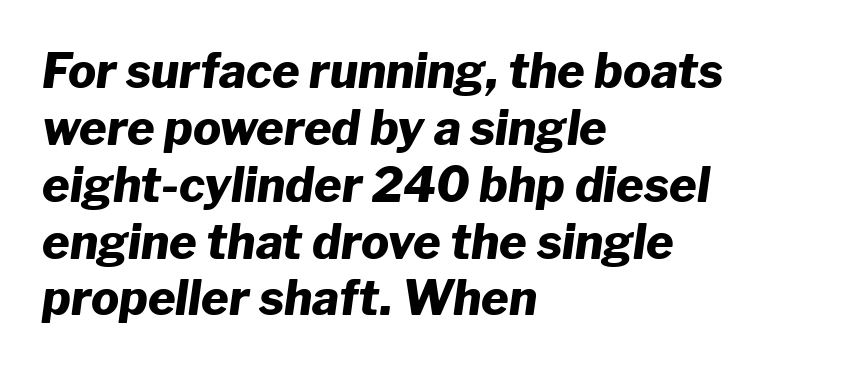
{"italic": "yes", "lean": "right", "slant_degrees": 8, "bold": "yes", "weight": "heavy", "width": "normal", "stroke_contrast": "low", "x_height": "medium", "monospaced": "no", "underline": "no", "align": "left", "line_spacing_ratio": 1.21, "letter_spacing": "normal", "letter_spacing_em": 0.0, "glyph_px": 47}
